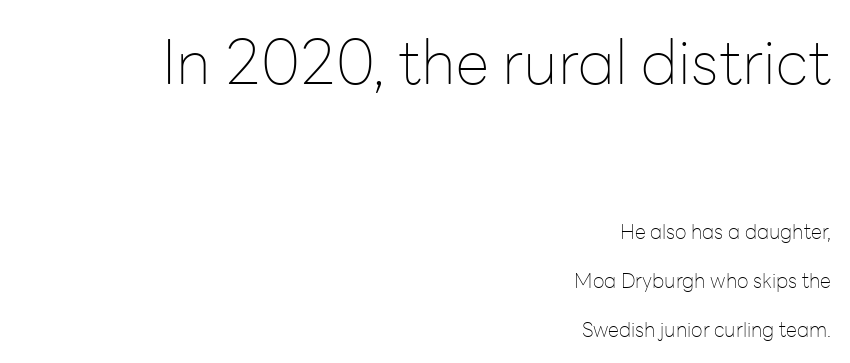
Descenders are the only things crossing below the line. The leading is generous, giving the passage an open texture. Type style note: lacks serifs. This is not heavy type; no bold has been used. Posture: upright roman. The face used here is proportionally spaced, like ordinary book or web type.
